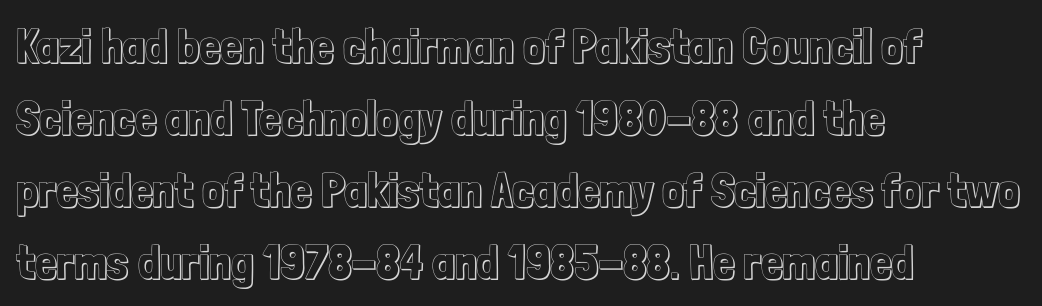
A typesetter would call this leading conventional body-copy spacing. Nothing unusual about the tracking: characters are spaced as the font intends. Does the lettering tilt? It doesn't — this is upright. Underline: absent.
